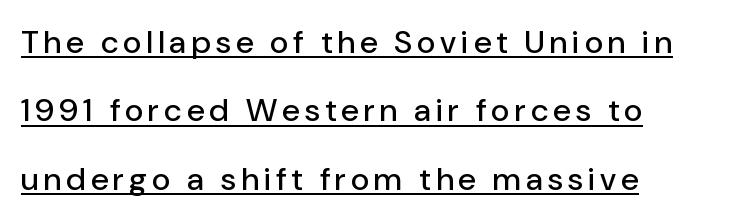
The image shows 32 px sans-serif type, upright; set left-aligned, loose line spacing (2.14x), underlined; low stroke contrast and a medium x-height.
